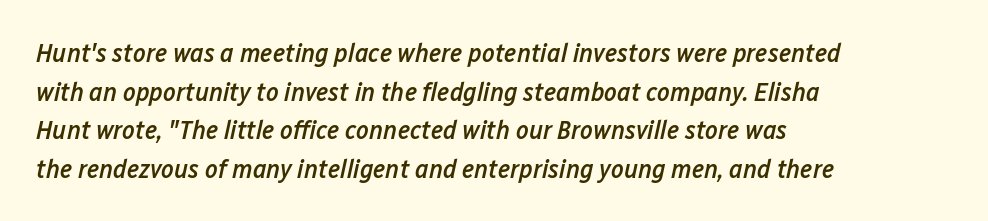
The image shows 27 px text type, italic (leaning right); set left-aligned, normal line spacing (1.43x), normal letter spacing, not underlined.
